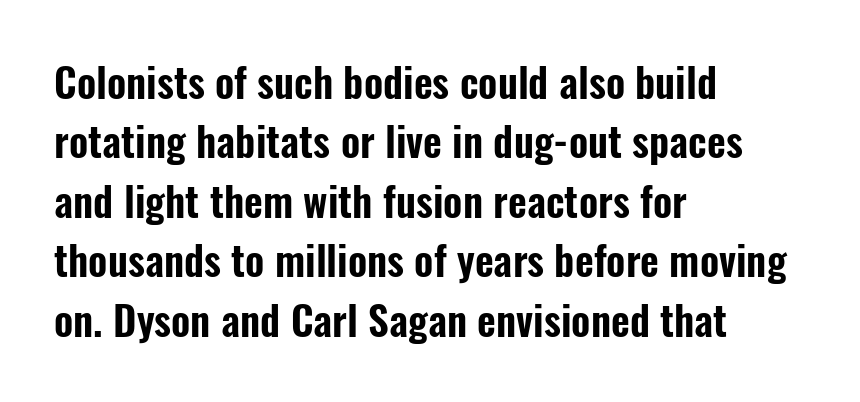
The image shows 41 px condensed sans-serif type, upright; set left-aligned, normal line spacing (1.45x), normal letter spacing, not underlined; low stroke contrast and a medium x-height.
